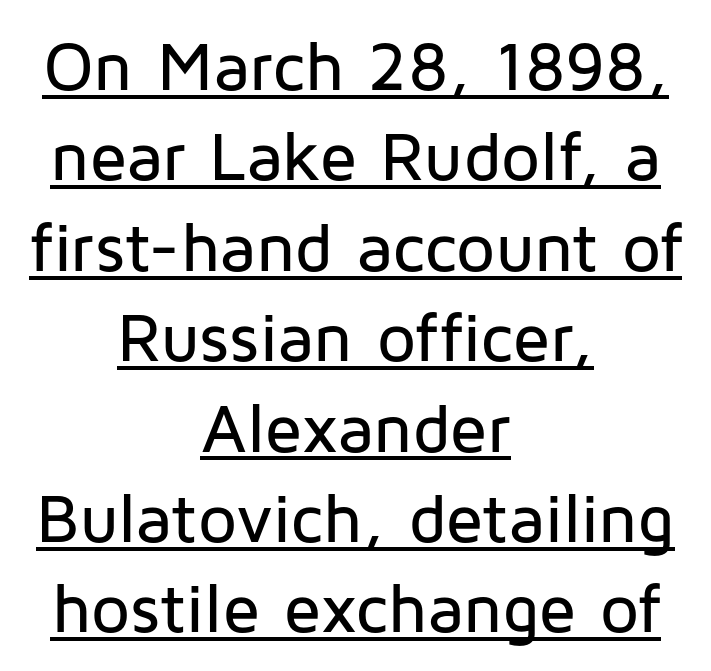
The image shows 69 px sans-serif type, upright; set centered, normal line spacing (1.31x), normal letter spacing, underlined; low stroke contrast and a medium x-height.
